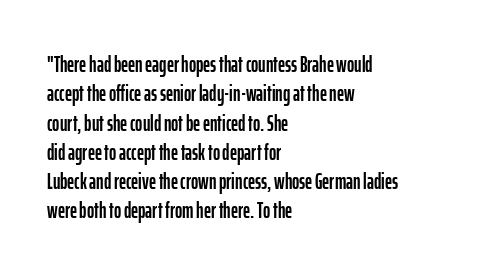
The image shows 22 px text type, upright; set left-aligned, normal line spacing (1.33x), normal letter spacing, not underlined.
